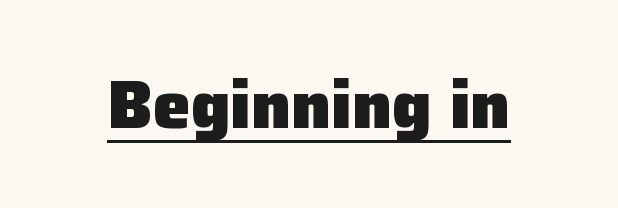
Q: Is the text bold? A: Yes.
Q: Is the text italic (slanted)? A: No, it is upright.
Q: Is the typeface a serif or a sans-serif typeface? A: Sans-serif.
Q: Is the text underlined? A: Yes.
Q: Is the spacing between letters normal or unusually wide? A: Normal.
Q: Width (condensed, normal, or wide)? A: Normal.
Q: Stroke contrast? A: Low.
Q: x-height? A: Medium.
Q: Monospaced? A: No.
